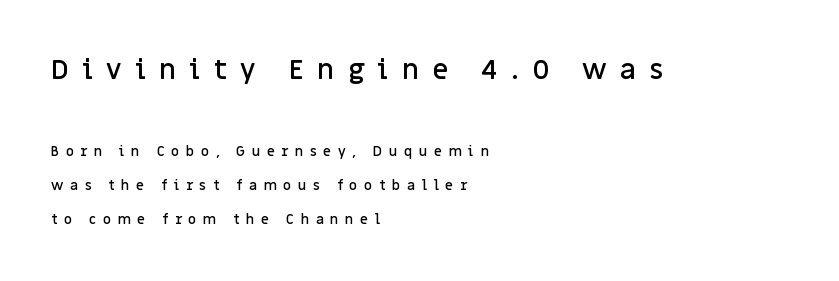
Q: Is the text bold? A: Semi-bold.
Q: Is the text italic (slanted)? A: No, it is upright.
Q: Is the typeface a serif or a sans-serif typeface? A: Sans-serif.
Q: Is the text underlined? A: No.
Q: How is the paragraph aligned? A: Left-aligned.
Q: Is the spacing between letters normal or unusually wide? A: Unusually wide.
Q: Is the spacing between lines tight, normal or loose? A: Loose.
Q: Which block of text is set in a larger size, the first (top) or the second (bottom)? A: The first (top) one.
Q: Width (condensed, normal, or wide)? A: Normal.
Q: Stroke contrast? A: Low.
Q: x-height? A: Large.
Q: Monospaced? A: No.
